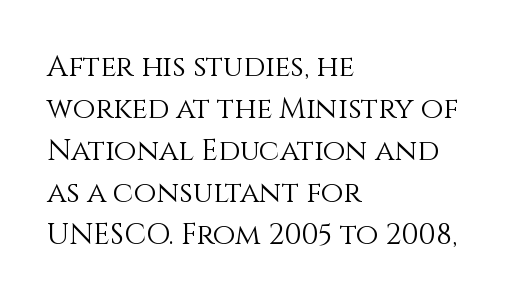
Q: Is the text bold? A: No.
Q: Is the text italic (slanted)? A: No, it is upright.
Q: Is the text underlined? A: No.
Q: How is the paragraph aligned? A: Left-aligned.
Q: Is the spacing between letters normal or unusually wide? A: Normal.
Q: Is the spacing between lines tight, normal or loose? A: Normal.
Q: Width (condensed, normal, or wide)? A: Normal.
Q: x-height? A: Large.
Q: Monospaced? A: No.
